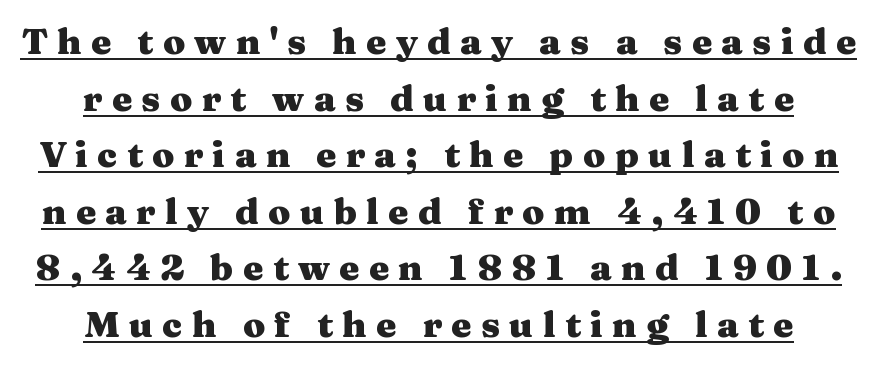
{"serif": "yes", "italic": "no", "bold": "yes", "weight": "heavy", "width": "wide", "stroke_contrast": "medium", "x_height": "medium", "monospaced": "no", "underline": "yes", "align": "center", "line_spacing": "normal", "line_spacing_ratio": 1.57, "letter_spacing": "wide", "letter_spacing_em": 0.26, "glyph_px": 36}
